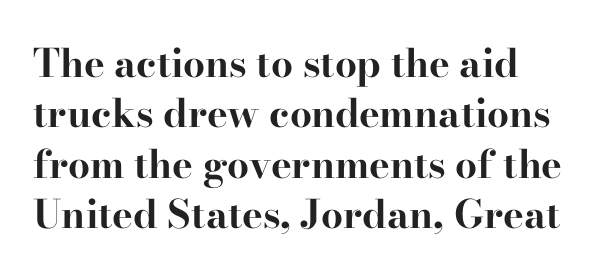
Characters remain perfectly vertical along every line. The strip under each line holds only bare page. Words appear dense and cohesive because spacing is normal. Caption: bold face, heavy strokes. This is serif lettering, the kind often seen in printed books.
